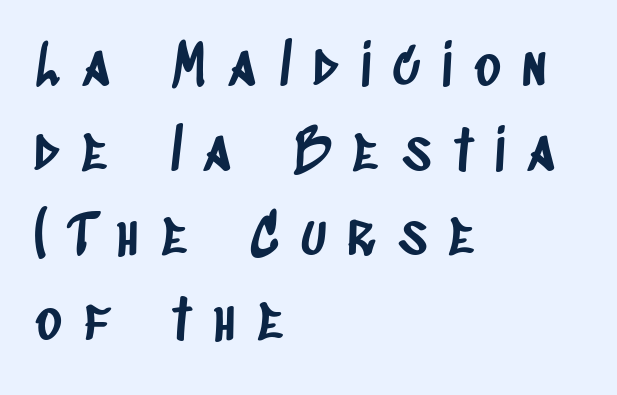
Q: Is the typeface a serif or a sans-serif typeface? A: Sans-serif.
Q: Is the text underlined? A: No.
Q: How is the paragraph aligned? A: Left-aligned.
Q: Is the spacing between letters normal or unusually wide? A: Unusually wide.
Q: Is the spacing between lines tight, normal or loose? A: Normal.
Q: Width (condensed, normal, or wide)? A: Condensed.
Q: Stroke contrast? A: Low.
Q: x-height? A: Large.
Q: Monospaced? A: No.
